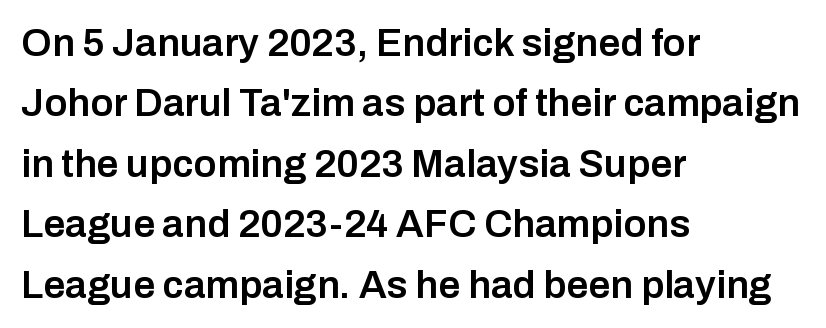
{"serif": "no", "italic": "no", "bold": "semi", "weight": "semibold", "width": "normal", "stroke_contrast": "low", "x_height": "medium", "monospaced": "no", "underline": "no", "align": "left", "line_spacing": "normal", "line_spacing_ratio": 1.55, "letter_spacing": "normal", "letter_spacing_em": 0.0, "glyph_px": 39}
